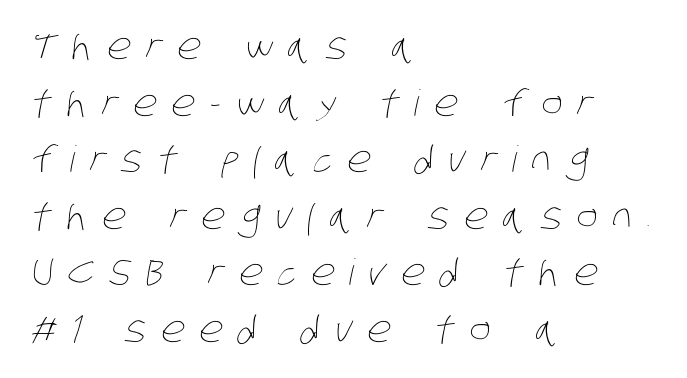
Q: Is the text bold? A: No.
Q: Is the text underlined? A: No.
Q: How is the paragraph aligned? A: Left-aligned.
Q: Is the spacing between letters normal or unusually wide? A: Unusually wide.
Q: Is the spacing between lines tight, normal or loose? A: Normal.
Q: Width (condensed, normal, or wide)? A: Condensed.
Q: Stroke contrast? A: Low.
Q: x-height? A: Large.
Q: Monospaced? A: No.
